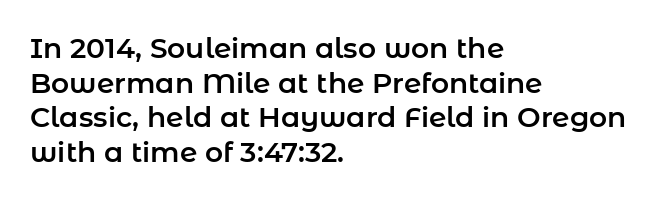
The image shows 28 px sans-serif type, upright; set left-aligned, line spacing 1.24x, normal letter spacing, not underlined; low stroke contrast and a medium x-height.
